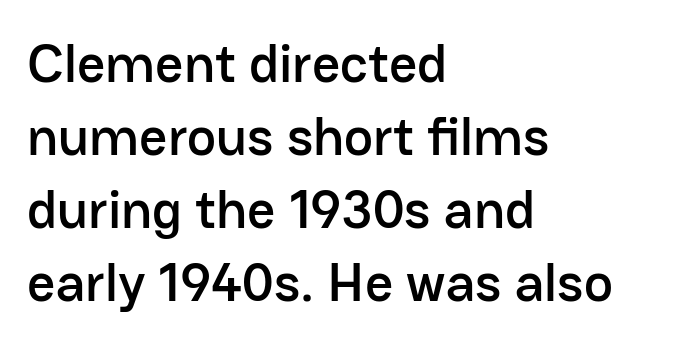
The image shows 55 px sans-serif type, upright; set left-aligned, normal line spacing (1.33x), normal letter spacing, not underlined; low stroke contrast and a medium x-height.
